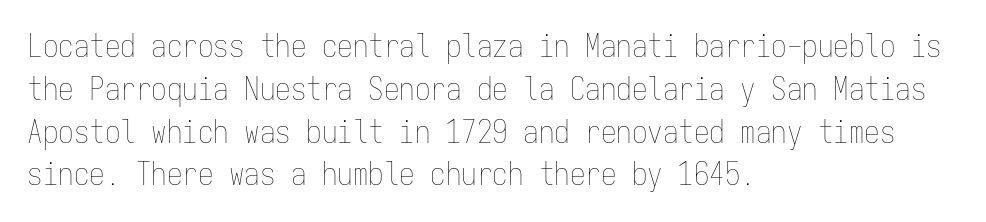
Q: Is the text bold? A: No.
Q: Is the text italic (slanted)? A: No, it is upright.
Q: Is the text underlined? A: No.
Q: How is the paragraph aligned? A: Left-aligned.
Q: Is the spacing between letters normal or unusually wide? A: Normal.
Q: Is the spacing between lines tight, normal or loose? A: Normal.
Q: Width (condensed, normal, or wide)? A: Condensed.
Q: Stroke contrast? A: Low.
Q: x-height? A: Medium.
Q: Monospaced? A: Yes.
